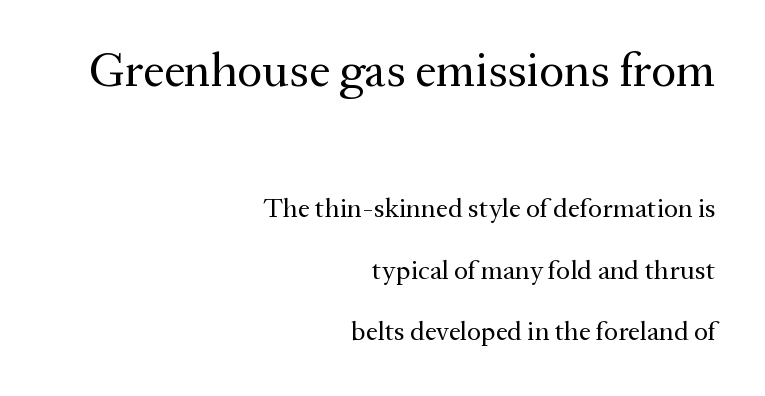
{"serif": "yes", "italic": "no", "bold": "no", "weight": "regular", "width": "normal", "stroke_contrast": "medium", "x_height": "medium", "monospaced": "no", "underline": "no", "align": "right", "line_spacing": "loose", "line_spacing_ratio": 2.27, "letter_spacing": "normal", "letter_spacing_em": 0.0, "larger_block": "first", "size_ratio": 1.78, "glyph_px": 48}
